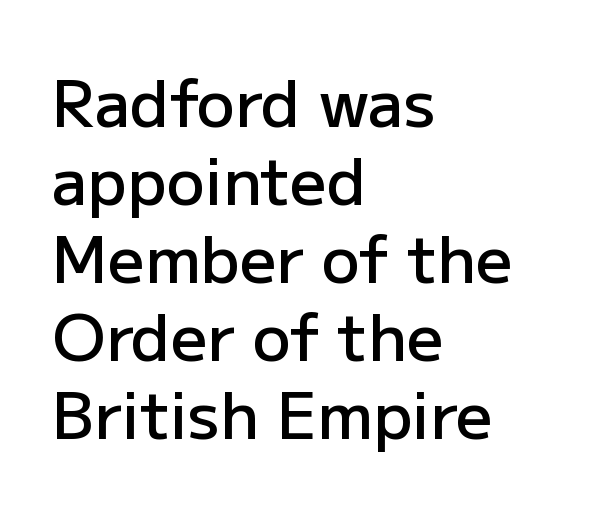
Serifs: no, the terminals of the letterforms are clean. These lines are rendered in a variable-pitch font. The sample has been set in demibold, a notch under bold. The area under the type is left untouched.
